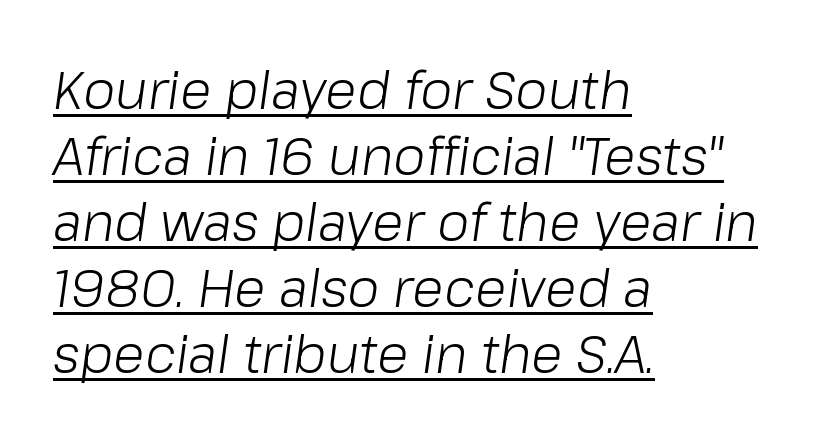
{"italic": "yes", "lean": "right", "slant_degrees": 8, "bold": "no", "weight": "light", "width": "normal", "stroke_contrast": "low", "x_height": "medium", "monospaced": "no", "underline": "yes", "align": "left", "line_spacing": "normal", "line_spacing_ratio": 1.27, "letter_spacing": "normal", "letter_spacing_em": 0.0, "glyph_px": 52}
